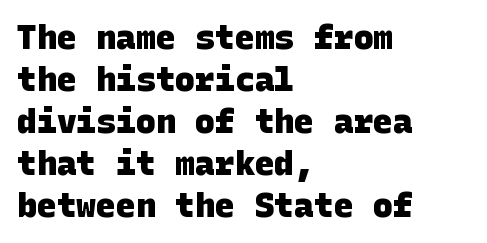
The image shows 33 px heavy sans-serif type; set left-aligned, normal line spacing (1.27x), normal letter spacing, not underlined; low stroke contrast and a large x-height.
